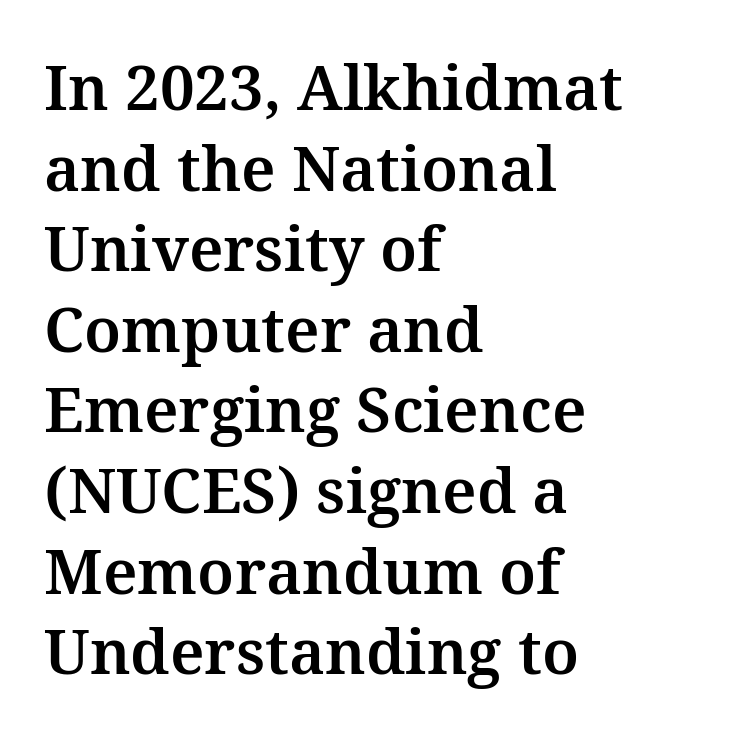
{"serif": "yes", "italic": "no", "width": "normal", "stroke_contrast": "medium", "x_height": "medium", "monospaced": "no", "underline": "no", "align": "left", "line_spacing": "normal", "line_spacing_ratio": 1.3, "letter_spacing": "normal", "letter_spacing_em": 0.0, "glyph_px": 62}
